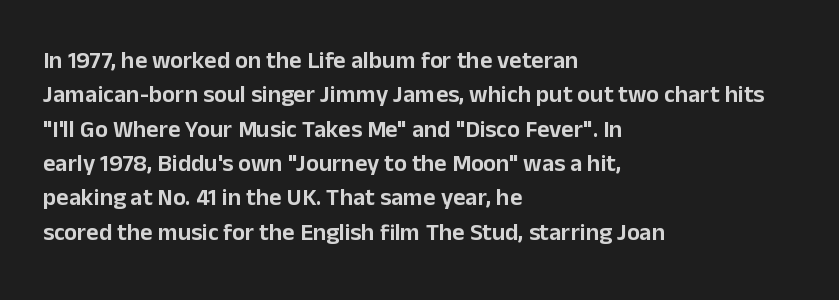
Q: Is the text italic (slanted)? A: No, it is upright.
Q: Is the text underlined? A: No.
Q: How is the paragraph aligned? A: Left-aligned.
Q: Is the spacing between letters normal or unusually wide? A: Normal.
Q: Is the spacing between lines tight, normal or loose? A: Normal.
